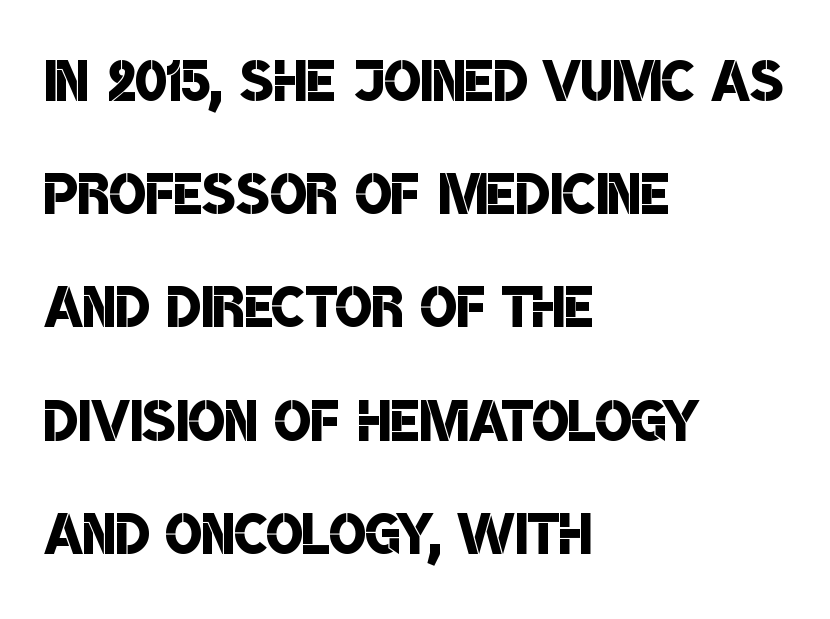
The image shows 77 px semibold, condensed sans-serif type; set left-aligned, normal line spacing (1.47x), normal letter spacing, not underlined; low stroke contrast and a large x-height.
